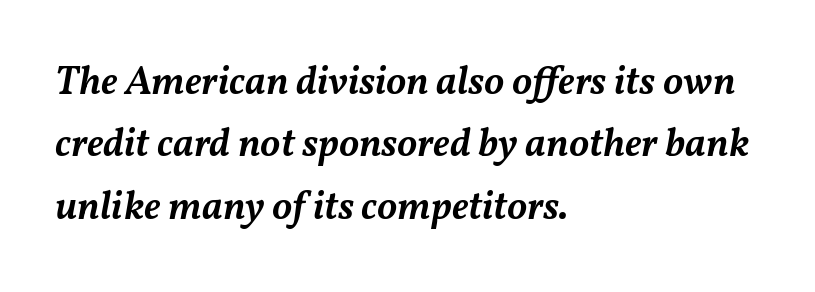
Q: Is the text bold? A: Semi-bold.
Q: Is the text italic (slanted)? A: Yes, it leans right by about 11 degrees.
Q: Is the text underlined? A: No.
Q: How is the paragraph aligned? A: Left-aligned.
Q: Is the spacing between letters normal or unusually wide? A: Normal.
Q: Is the spacing between lines tight, normal or loose? A: Normal.
Q: Width (condensed, normal, or wide)? A: Normal.
Q: Stroke contrast? A: Medium.
Q: x-height? A: Medium.
Q: Monospaced? A: No.
